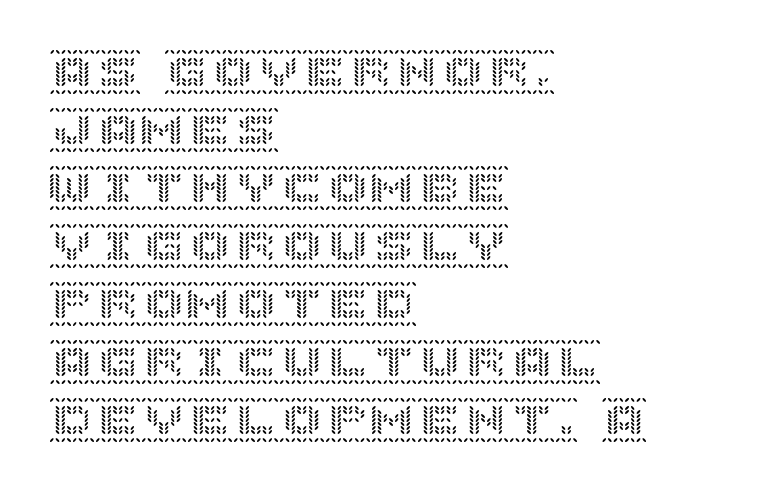
Q: Is the text italic (slanted)? A: No, it is upright.
Q: Is the text underlined? A: No.
Q: How is the paragraph aligned? A: Left-aligned.
Q: Is the spacing between letters normal or unusually wide? A: Normal.
Q: Is the spacing between lines tight, normal or loose? A: Normal.
Q: Width (condensed, normal, or wide)? A: Normal.
Q: x-height? A: Large.
